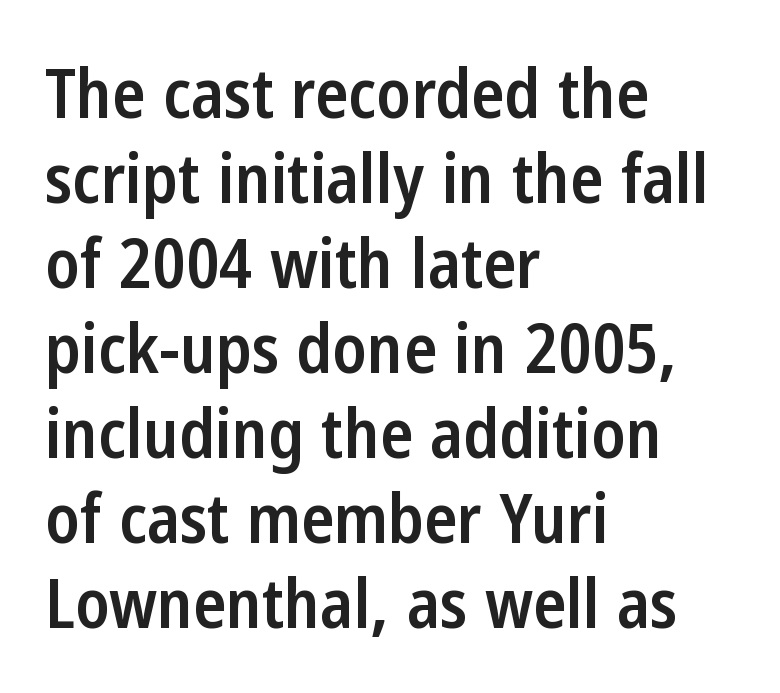
Q: Is the text bold? A: Semi-bold.
Q: Is the text italic (slanted)? A: No, it is upright.
Q: Is the typeface a serif or a sans-serif typeface? A: Sans-serif.
Q: Is the text underlined? A: No.
Q: How is the paragraph aligned? A: Left-aligned.
Q: Is the spacing between letters normal or unusually wide? A: Normal.
Q: Is the spacing between lines tight, normal or loose? A: Normal.
Q: Width (condensed, normal, or wide)? A: Condensed.
Q: Stroke contrast? A: Low.
Q: x-height? A: Medium.
Q: Monospaced? A: No.
